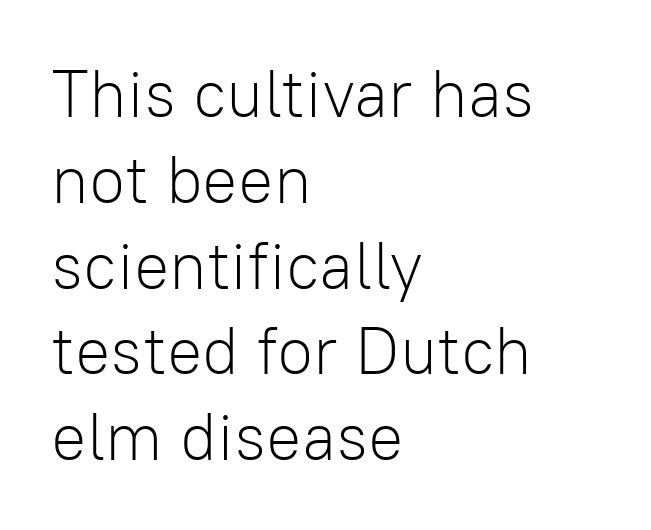
{"serif": "no", "italic": "no", "bold": "no", "weight": "light", "width": "normal", "stroke_contrast": "low", "x_height": "medium", "monospaced": "no", "underline": "no", "align": "left", "line_spacing": "normal", "line_spacing_ratio": 1.3, "letter_spacing": "normal", "letter_spacing_em": 0.0, "glyph_px": 66}
